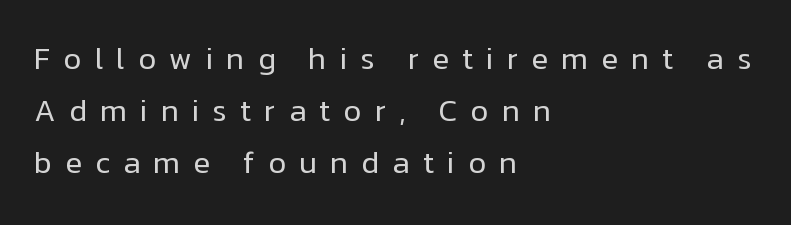
The designer left line spacing at the default. Tracking here is generous; glyphs stand well apart from one another. Do the letters lean? They stand straight. Each letter keeps its own natural width here, so spacing adapts to shape.
